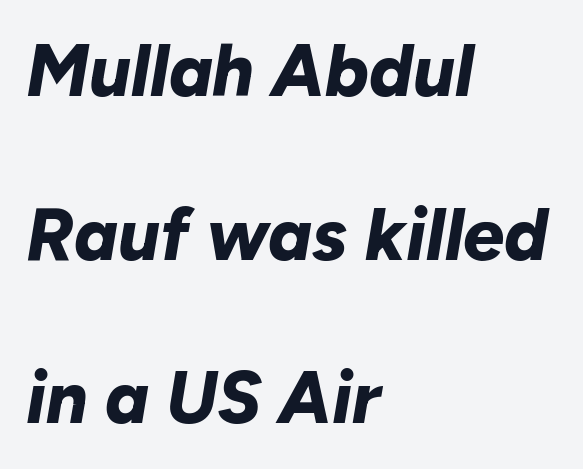
The image shows 73 px bold type, italic (leaning right); set left-aligned, loose line spacing (2.24x), normal letter spacing, not underlined; low stroke contrast and a medium x-height.
